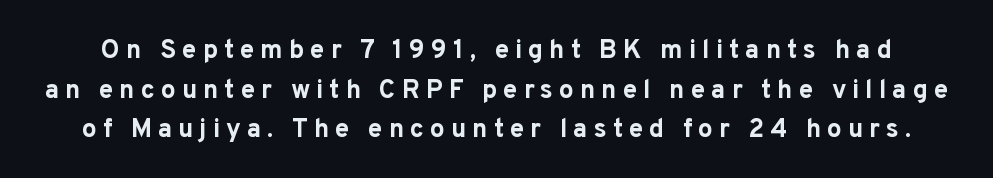
The image shows 26 px bold type, upright; set normal line spacing (1.52x), unusually wide letter spacing (+0.23 em), not underlined.
